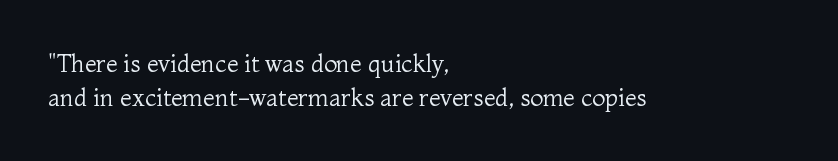
The image shows 24 px text type, upright; set left-aligned, normal line spacing (1.4x), normal letter spacing, not underlined.
